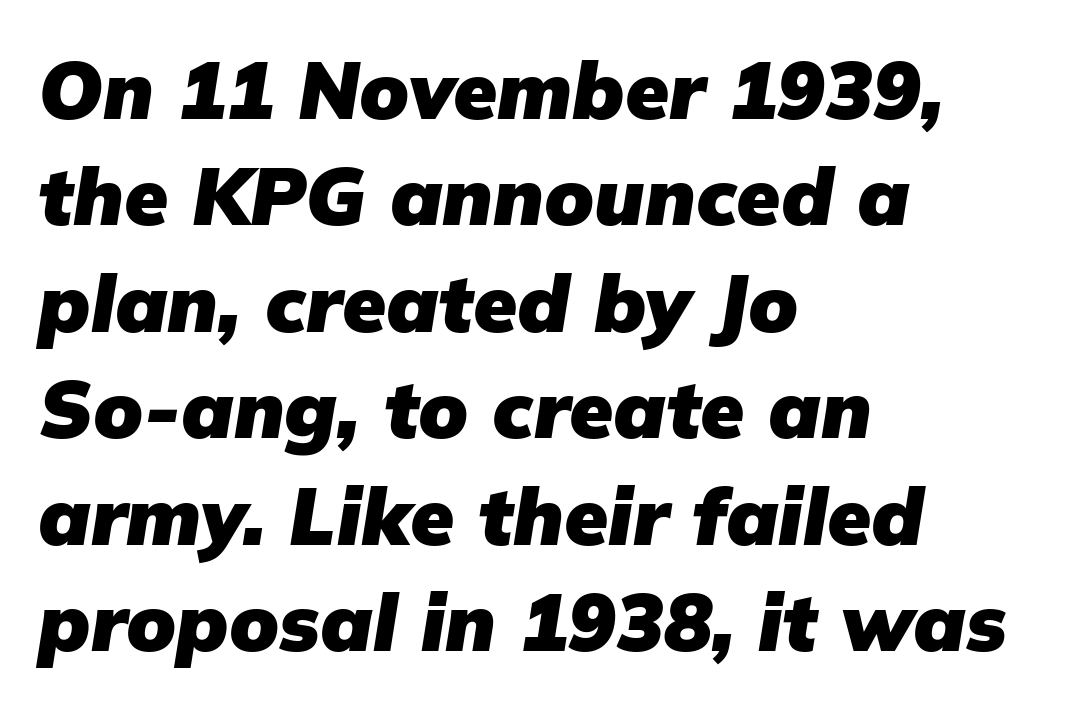
{"italic": "yes", "lean": "right", "slant_degrees": 9, "bold": "yes", "weight": "heavy", "width": "normal", "stroke_contrast": "low", "x_height": "medium", "monospaced": "no", "underline": "no", "align": "left", "line_spacing": "normal", "line_spacing_ratio": 1.33, "letter_spacing": "normal", "letter_spacing_em": 0.0, "glyph_px": 80}
